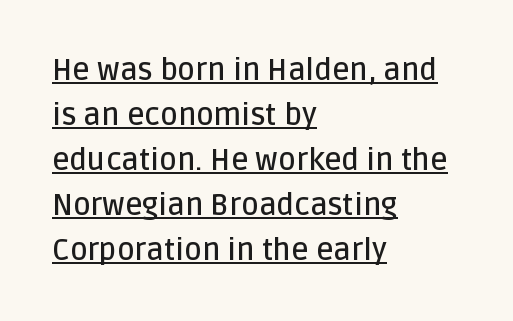
{"serif": "no", "italic": "no", "bold": "semi", "weight": "semibold", "width": "normal", "stroke_contrast": "low", "x_height": "large", "monospaced": "no", "underline": "yes", "align": "left", "line_spacing": "normal", "line_spacing_ratio": 1.5, "letter_spacing": "normal", "letter_spacing_em": 0.0, "glyph_px": 30}
